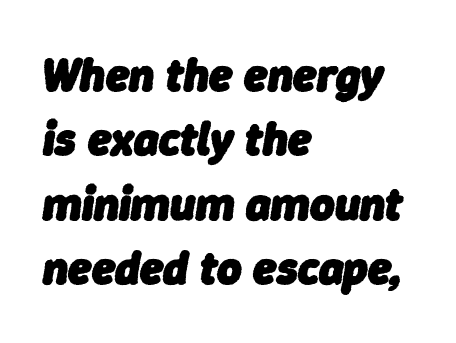
{"italic": "yes", "lean": "right", "slant_degrees": 9, "bold": "yes", "weight": "heavy", "width": "normal", "stroke_contrast": "low", "x_height": "medium", "monospaced": "no", "underline": "no", "align": "left", "line_spacing": "normal", "line_spacing_ratio": 1.37, "letter_spacing": "normal", "letter_spacing_em": 0.0, "glyph_px": 47}
